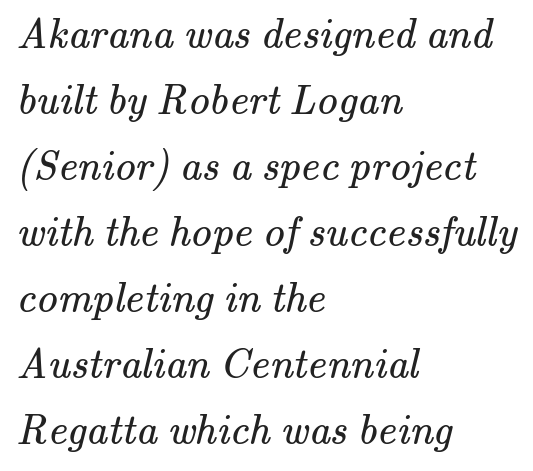
Q: Is the text bold? A: No.
Q: Is the typeface a serif or a sans-serif typeface? A: Serif.
Q: Is the text underlined? A: No.
Q: How is the paragraph aligned? A: Left-aligned.
Q: Is the spacing between letters normal or unusually wide? A: Normal.
Q: Is the spacing between lines tight, normal or loose? A: Normal.
Q: Width (condensed, normal, or wide)? A: Normal.
Q: Stroke contrast? A: Medium.
Q: x-height? A: Small.
Q: Monospaced? A: No.
